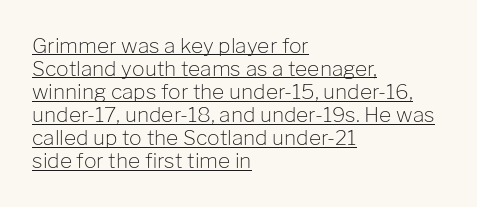
The image shows 21 px text type, upright; set left-aligned, tight line spacing (1.1x), normal letter spacing, underlined.
